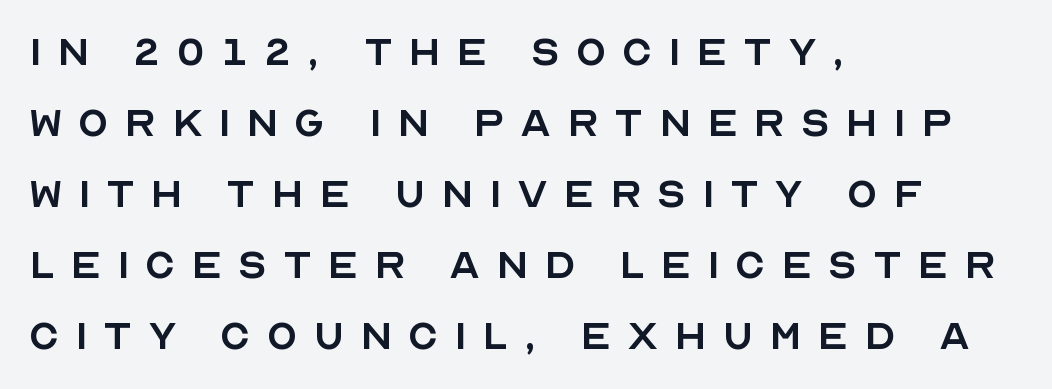
Q: Is the text bold? A: No.
Q: Is the text italic (slanted)? A: No, it is upright.
Q: Is the typeface a serif or a sans-serif typeface? A: Sans-serif.
Q: Is the text underlined? A: No.
Q: How is the paragraph aligned? A: Left-aligned.
Q: Is the spacing between letters normal or unusually wide? A: Unusually wide.
Q: Is the spacing between lines tight, normal or loose? A: Normal.
Q: Width (condensed, normal, or wide)? A: Normal.
Q: x-height? A: Large.
Q: Monospaced? A: No.
